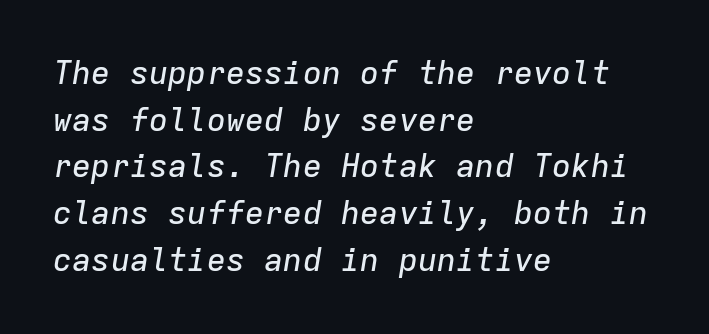
{"italic": "yes", "lean": "right", "slant_degrees": 9, "width": "normal", "stroke_contrast": "low", "x_height": "medium", "monospaced": "yes", "underline": "no", "align": "left", "line_spacing": "normal", "line_spacing_ratio": 1.46, "letter_spacing": "normal", "letter_spacing_em": 0.0, "glyph_px": 32}
